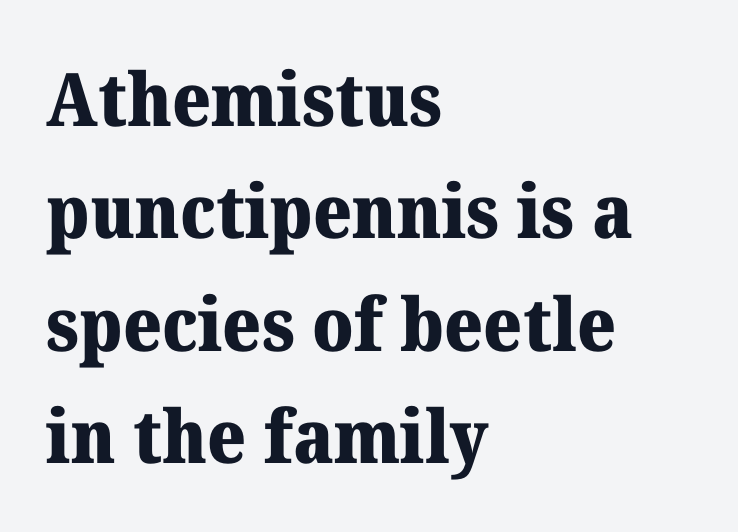
The image shows 74 px heavy serif type, upright; set left-aligned, normal line spacing (1.52x), normal letter spacing, not underlined; medium stroke contrast and a medium x-height.
